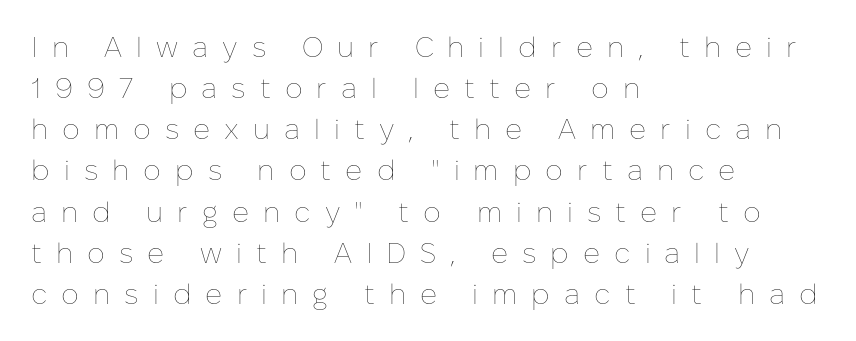
In CSS terms this would be text-align: left. Italic? Not at all — the glyphs are vertical. The tracking jumps out immediately: characters are airy and widely separated. The strip under each line holds only bare page. A normal amount of white space separates one row of letters from the next.
